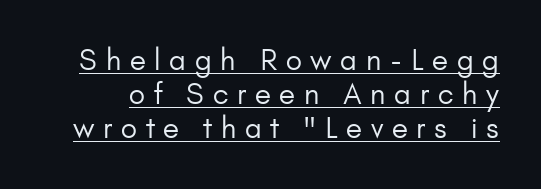
{"serif": "no", "italic": "no", "bold": "no", "weight": "regular", "width": "normal", "stroke_contrast": "low", "x_height": "small", "monospaced": "no", "underline": "yes", "line_spacing_ratio": 1.22, "letter_spacing": "wide", "letter_spacing_em": 0.31, "glyph_px": 28}
